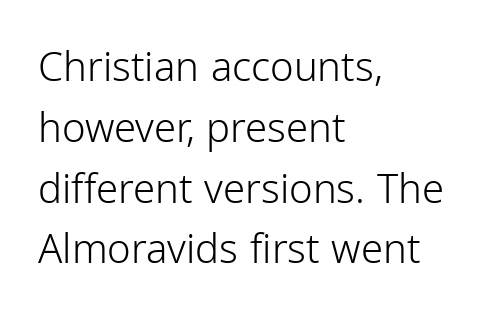
The image shows 40 px light sans-serif type, upright; set left-aligned, normal line spacing (1.52x), normal letter spacing, not underlined; low stroke contrast and a medium x-height.
